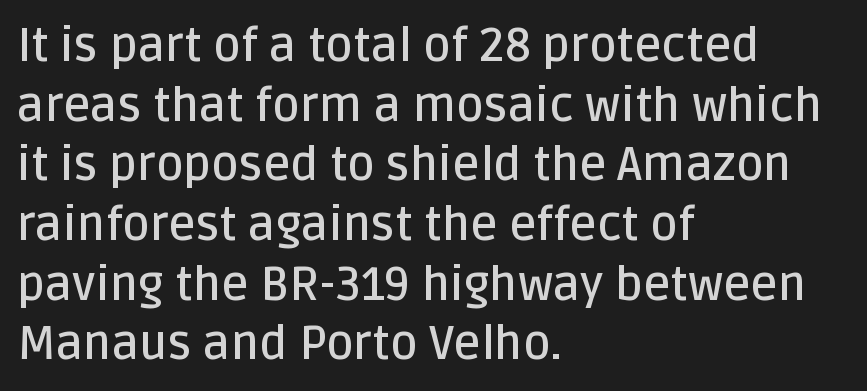
{"serif": "no", "italic": "no", "bold": "semi", "weight": "semibold", "width": "normal", "stroke_contrast": "low", "x_height": "large", "monospaced": "no", "underline": "no", "align": "left", "line_spacing": "normal", "line_spacing_ratio": 1.27, "letter_spacing": "normal", "letter_spacing_em": 0.0, "glyph_px": 47}
